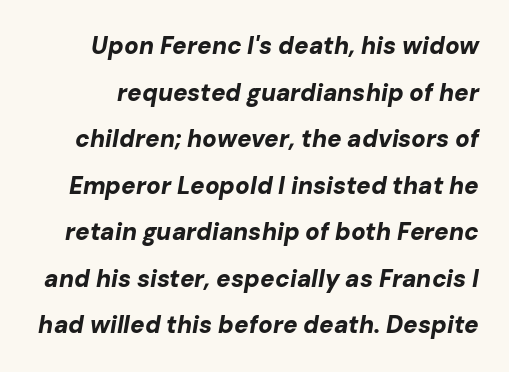
Q: Is the text bold? A: Yes.
Q: Is the text italic (slanted)? A: Yes, it leans right by about 10 degrees.
Q: Is the text underlined? A: No.
Q: Is the spacing between letters normal or unusually wide? A: Normal.
Q: Is the spacing between lines tight, normal or loose? A: Loose.
